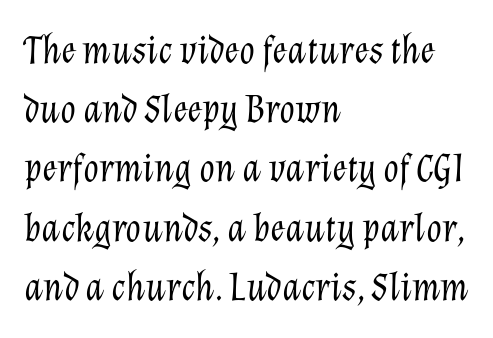
The image shows 40 px light type, italic (leaning right); set left-aligned, normal line spacing (1.48x), normal letter spacing, not underlined; low stroke contrast and a medium x-height.
